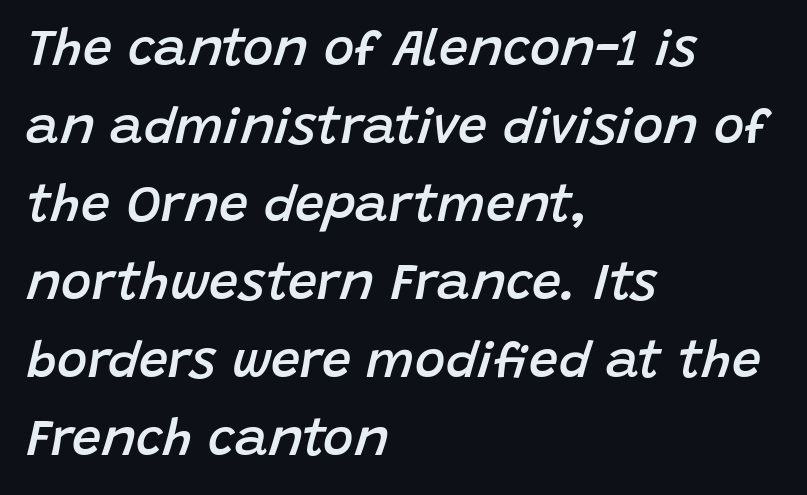
The glyphs look as if they've been sheared to an angle. Typographic density is moderately raised because the face is semibold. The line-height multiplier appears to be the usual default. The compositor pushed each line to the left boundary. The line texture is even and compact thanks to regular tracking. Spacing verdict: proportional, widths tailored to each character.
